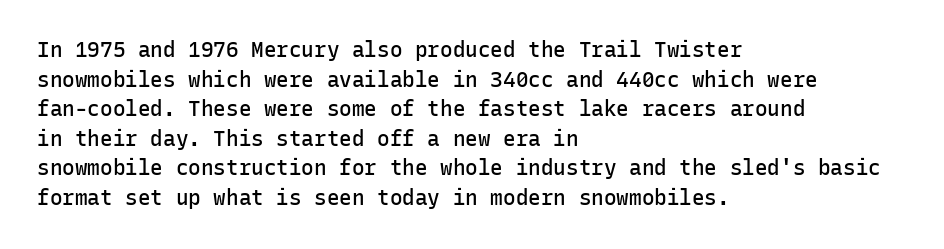
If you measured baseline to baseline, you'd find a middling distance. No italicization has been applied; the sample stays upright. If you drew a ruler down the left edge, every line would touch it. Has an underline been added? It has not. Semibold letterforms, between regular and bold. Here the glyphs are tracked normally, forming tight word shapes.
